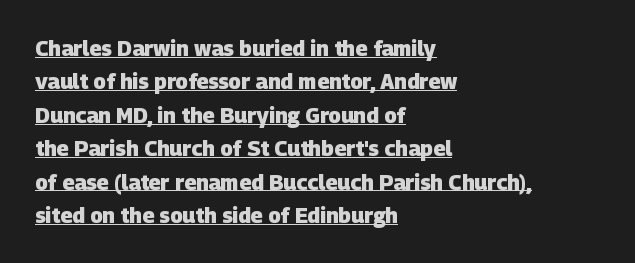
{"bold": "yes", "underline": "yes", "align": "left", "line_spacing": "normal", "line_spacing_ratio": 1.59, "letter_spacing": "normal", "letter_spacing_em": 0.0, "glyph_px": 21}
